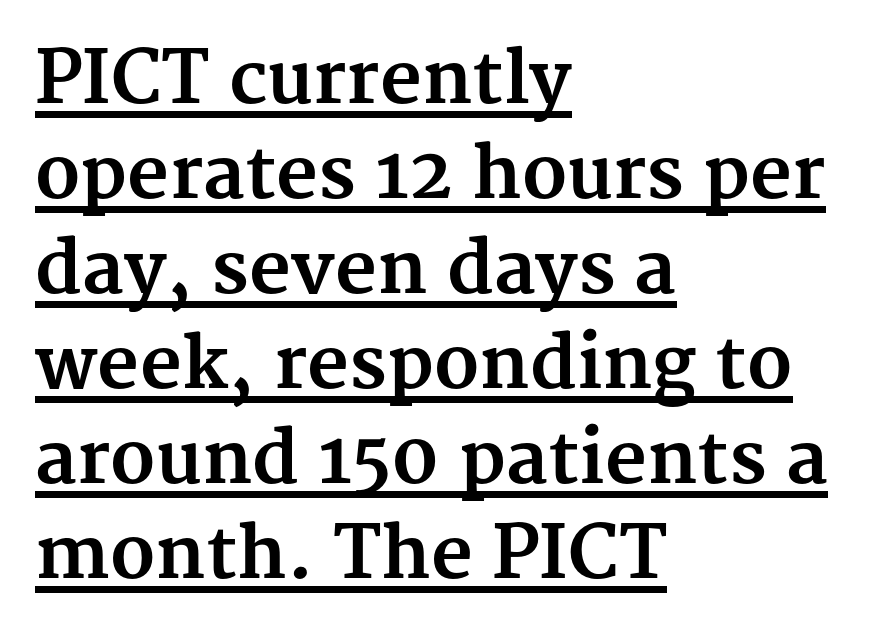
Posture: upright roman. A baseline rule has been typeset under these characters. Is there much room between lines? A standard amount, neither cramped nor airy. The rendering uses a bold face; every stroke is thick and dark.
